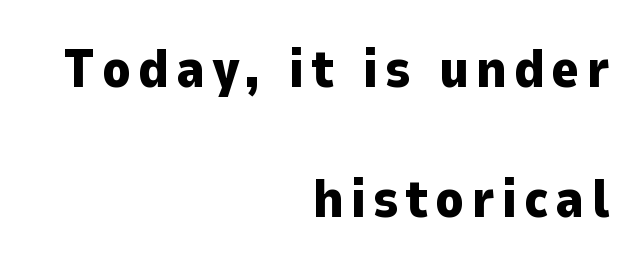
Q: Is the text bold? A: Yes.
Q: Is the text italic (slanted)? A: No, it is upright.
Q: Is the typeface a serif or a sans-serif typeface? A: Sans-serif.
Q: Is the text underlined? A: No.
Q: How is the paragraph aligned? A: Right-aligned.
Q: Is the spacing between lines tight, normal or loose? A: Loose.
Q: Width (condensed, normal, or wide)? A: Normal.
Q: Stroke contrast? A: Low.
Q: x-height? A: Medium.
Q: Monospaced? A: No.
